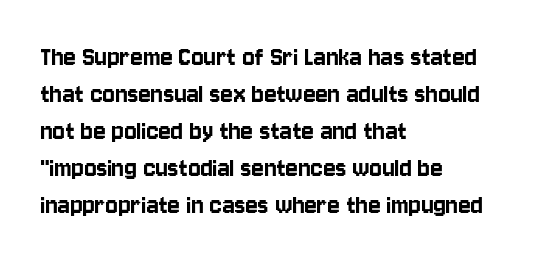
{"serif": "no", "italic": "no", "width": "condensed", "stroke_contrast": "low", "x_height": "large", "monospaced": "no", "underline": "no", "align": "left", "line_spacing": "normal", "line_spacing_ratio": 1.28, "letter_spacing": "normal", "letter_spacing_em": 0.0, "glyph_px": 29}
